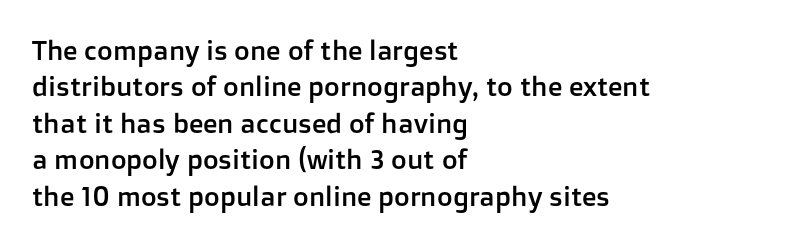
{"italic": "no", "underline": "no", "align": "left", "line_spacing": "normal", "line_spacing_ratio": 1.35, "letter_spacing": "normal", "letter_spacing_em": 0.0, "glyph_px": 27}
